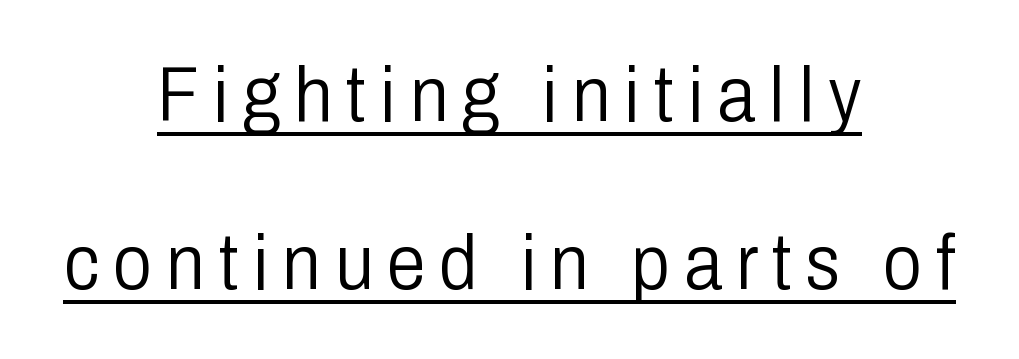
The image shows 78 px light, condensed sans-serif type, upright; set centered, loose line spacing (2.16x), underlined; low stroke contrast and a medium x-height.
